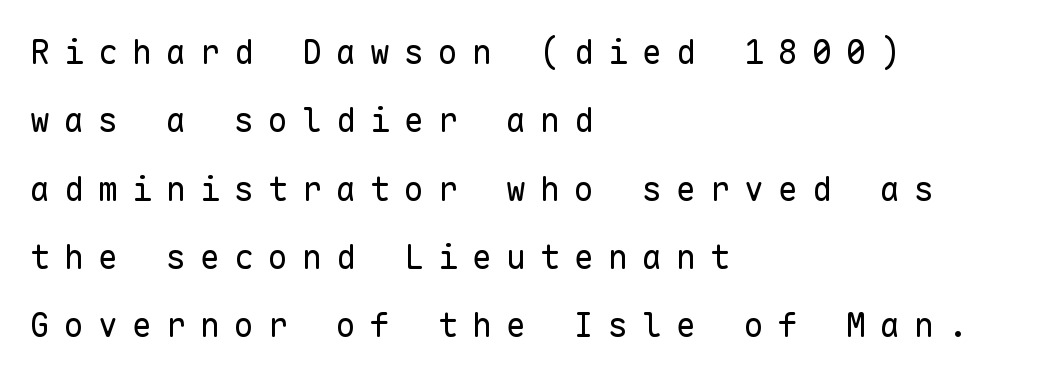
Q: Is the text bold? A: No.
Q: Is the text italic (slanted)? A: No, it is upright.
Q: Is the typeface a serif or a sans-serif typeface? A: Sans-serif.
Q: Is the text underlined? A: No.
Q: How is the paragraph aligned? A: Left-aligned.
Q: Is the spacing between letters normal or unusually wide? A: Unusually wide.
Q: Is the spacing between lines tight, normal or loose? A: Loose.
Q: Width (condensed, normal, or wide)? A: Normal.
Q: Stroke contrast? A: Low.
Q: x-height? A: Medium.
Q: Monospaced? A: Yes.
